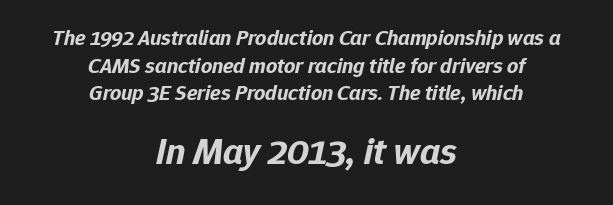
Q: Is the text bold? A: Yes.
Q: Is the text italic (slanted)? A: Yes, it leans right by about 12 degrees.
Q: Is the text underlined? A: No.
Q: How is the paragraph aligned? A: Centered.
Q: Is the spacing between letters normal or unusually wide? A: Normal.
Q: Is the spacing between lines tight, normal or loose? A: Normal.
Q: Which block of text is set in a larger size, the first (top) or the second (bottom)? A: The second (bottom) one.
Q: Width (condensed, normal, or wide)? A: Normal.
Q: Stroke contrast? A: Low.
Q: x-height? A: Medium.
Q: Monospaced? A: No.
